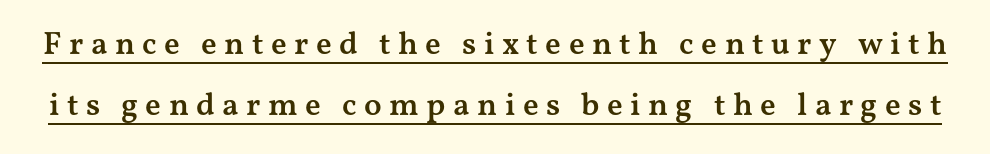
The lettering is marked with a stroke running underneath it. Slightly chunky letters — semibold, I'd say, not full bold. The rendering uses a large line-height, opening up the rows. In terms of letterform style, serifs are clearly present.
